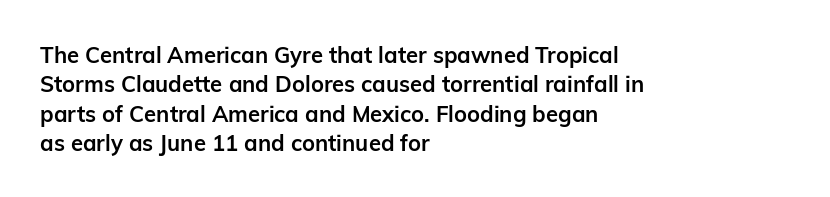
{"italic": "no", "bold": "yes", "underline": "no", "align": "left", "line_spacing": "normal", "line_spacing_ratio": 1.33, "letter_spacing": "normal", "letter_spacing_em": 0.0, "glyph_px": 22}
